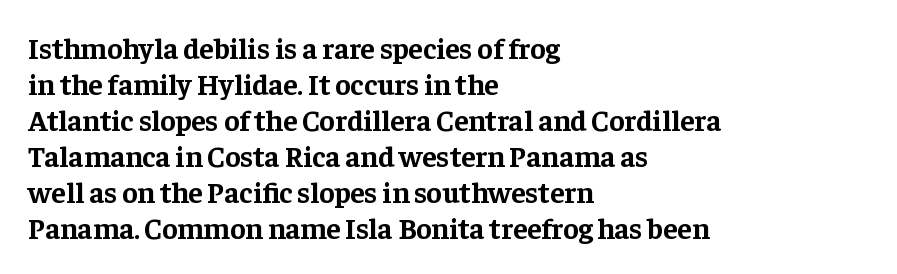
{"serif": "yes", "italic": "no", "bold": "yes", "weight": "bold", "width": "normal", "stroke_contrast": "low", "x_height": "medium", "monospaced": "no", "underline": "no", "align": "left", "line_spacing_ratio": 1.24, "letter_spacing": "normal", "letter_spacing_em": 0.0, "glyph_px": 29}
